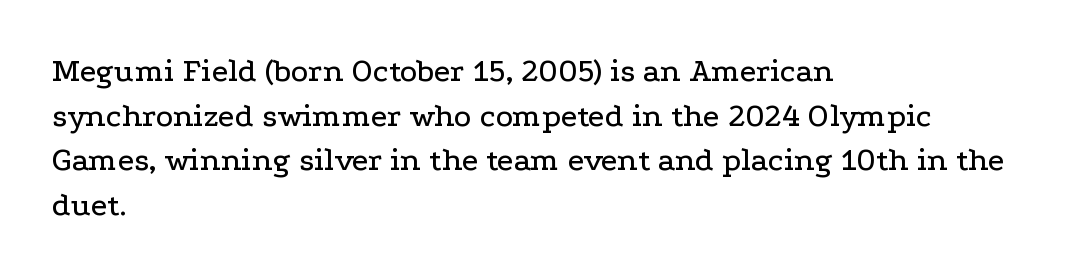
{"serif": "yes", "italic": "no", "width": "wide", "stroke_contrast": "low", "x_height": "medium", "monospaced": "no", "underline": "no", "align": "left", "line_spacing": "normal", "line_spacing_ratio": 1.35, "letter_spacing": "normal", "letter_spacing_em": 0.0, "glyph_px": 33}
